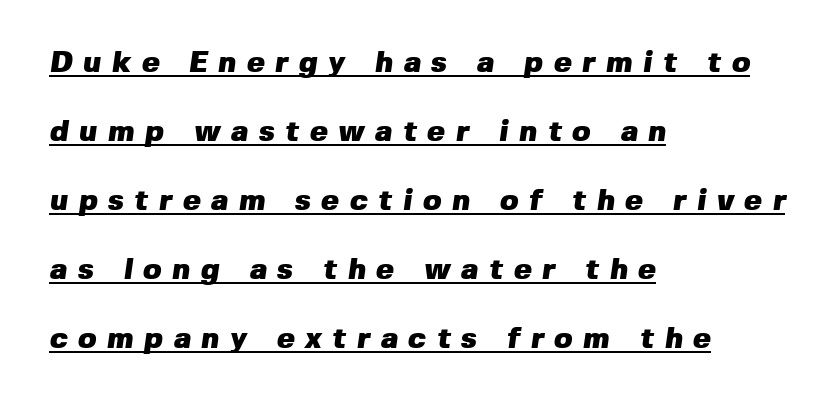
The rendering uses natural spacing where letterforms have individual widths. Caption: multi-line text, flush left, ragged right. Line spacing here is loose. Quick note: underline on. Typographic density is high because the face is bold.
